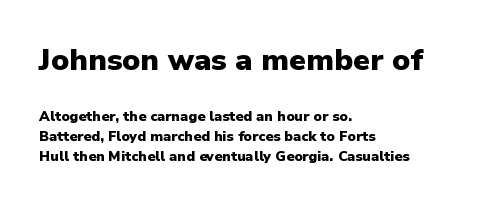
{"serif": "no", "italic": "no", "bold": "yes", "weight": "heavy", "width": "normal", "stroke_contrast": "low", "x_height": "medium", "monospaced": "no", "underline": "no", "align": "left", "line_spacing": "normal", "line_spacing_ratio": 1.43, "letter_spacing": "normal", "letter_spacing_em": 0.0, "larger_block": "first", "size_ratio": 2.14, "glyph_px": 30}
